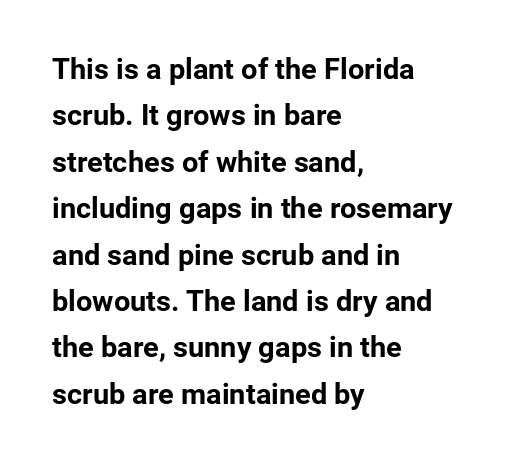
Look at the stroke-to-counter ratio: heavy, a bold. Descenders are the only things crossing below the line. Spacing verdict: proportional, widths tailored to each character. Students, note that the glyphs here touch the page at normal intervals.
